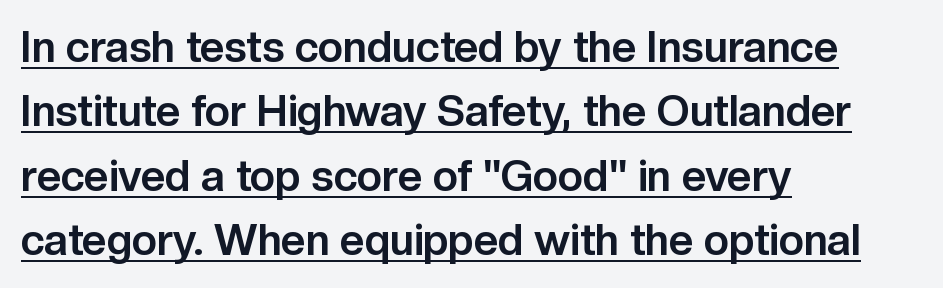
Q: Is the text bold? A: Yes.
Q: Is the text italic (slanted)? A: No, it is upright.
Q: Is the typeface a serif or a sans-serif typeface? A: Sans-serif.
Q: Is the text underlined? A: Yes.
Q: How is the paragraph aligned? A: Left-aligned.
Q: Is the spacing between letters normal or unusually wide? A: Normal.
Q: Is the spacing between lines tight, normal or loose? A: Normal.
Q: Width (condensed, normal, or wide)? A: Normal.
Q: Stroke contrast? A: Low.
Q: x-height? A: Medium.
Q: Monospaced? A: No.
